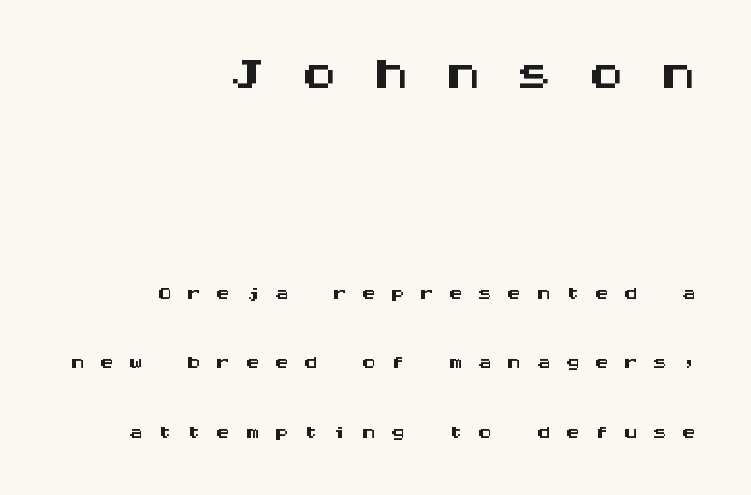
{"serif": "no", "italic": "no", "width": "wide", "stroke_contrast": "medium", "x_height": "large", "monospaced": "yes", "underline": "no", "align": "right", "line_spacing": "loose", "line_spacing_ratio": 2.31, "letter_spacing": "wide", "letter_spacing_em": 0.47, "larger_block": "first", "size_ratio": 2.47, "glyph_px": 74}
